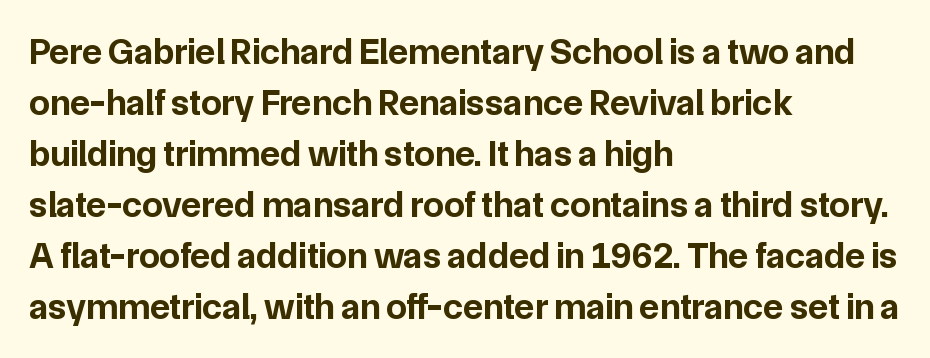
Q: Is the text bold? A: Yes.
Q: Is the text italic (slanted)? A: No, it is upright.
Q: Is the typeface a serif or a sans-serif typeface? A: Sans-serif.
Q: Is the text underlined? A: No.
Q: How is the paragraph aligned? A: Left-aligned.
Q: Is the spacing between letters normal or unusually wide? A: Normal.
Q: Is the spacing between lines tight, normal or loose? A: Normal.
Q: Width (condensed, normal, or wide)? A: Normal.
Q: Stroke contrast? A: Low.
Q: x-height? A: Medium.
Q: Monospaced? A: No.
